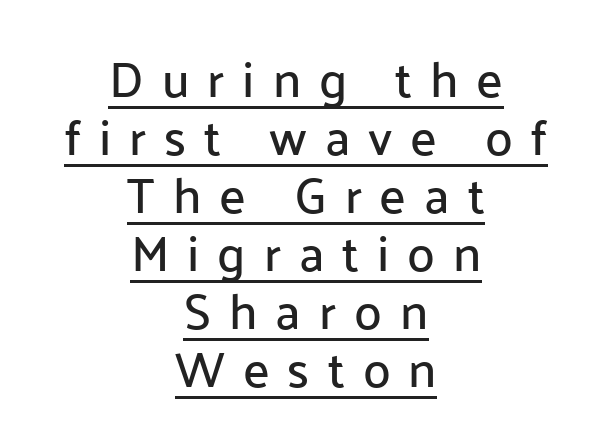
{"serif": "no", "italic": "no", "width": "normal", "stroke_contrast": "low", "x_height": "medium", "monospaced": "no", "underline": "yes", "align": "center", "line_spacing_ratio": 1.16, "letter_spacing": "wide", "letter_spacing_em": 0.36, "glyph_px": 50}
